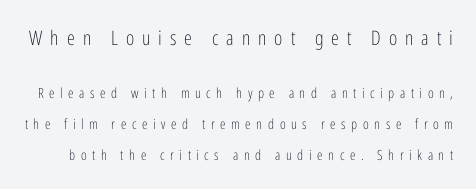
Q: Is the text bold? A: No.
Q: Is the text italic (slanted)? A: No, it is upright.
Q: Is the text underlined? A: No.
Q: Is the spacing between letters normal or unusually wide? A: Unusually wide.
Q: Is the spacing between lines tight, normal or loose? A: Loose.
Q: Which block of text is set in a larger size, the first (top) or the second (bottom)? A: The first (top) one.
